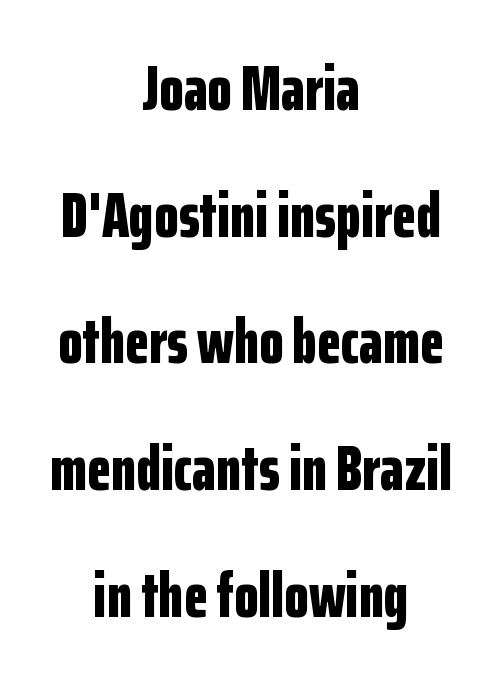
{"serif": "no", "italic": "no", "bold": "yes", "weight": "bold", "width": "condensed", "stroke_contrast": "low", "x_height": "medium", "monospaced": "no", "underline": "no", "align": "center", "line_spacing": "loose", "line_spacing_ratio": 2.01, "letter_spacing": "normal", "letter_spacing_em": 0.0, "glyph_px": 63}
